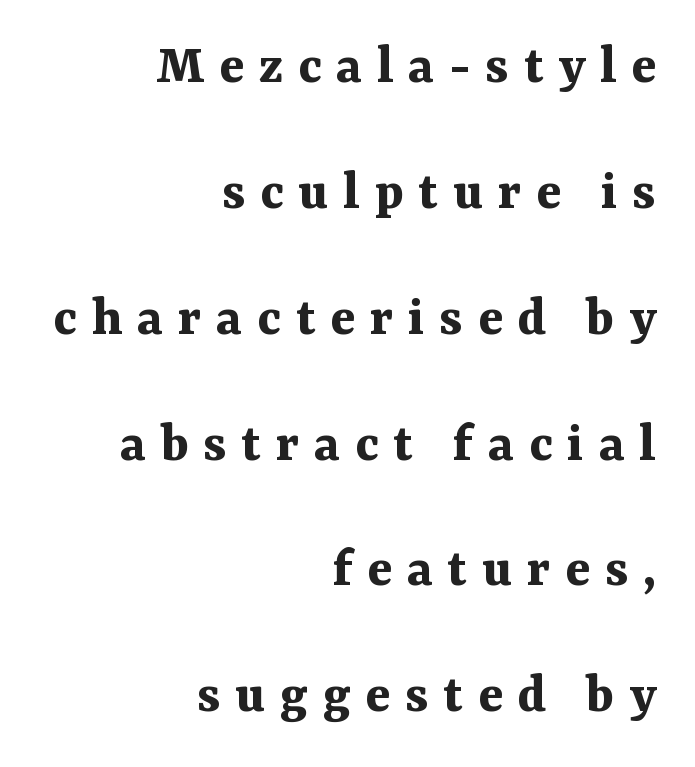
Heft: maximum for text — a bold. A typesetter would mark this as roman, not italic. Caption: multi-line text, flush right, ragged left. The zone under the glyphs is completely vacant. Successive baselines arrive slowly, with a big drop between each.
